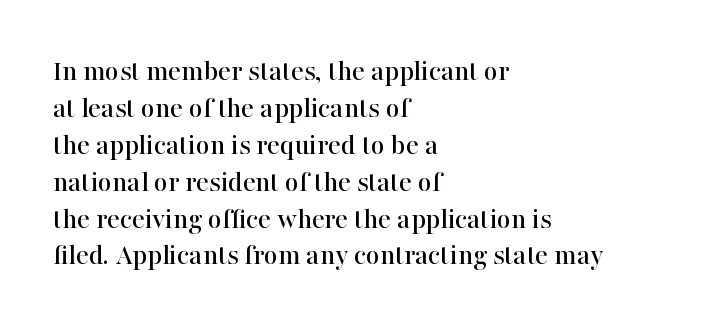
Typeset ragged right — the left edge is the straight one. Posture: vertical. Standard letterfit; no display-style spreading of the glyphs. Type without underlining. Looks like regular typesetting: each glyph gets only the width it needs. Typographically, this falls in the serif category.
